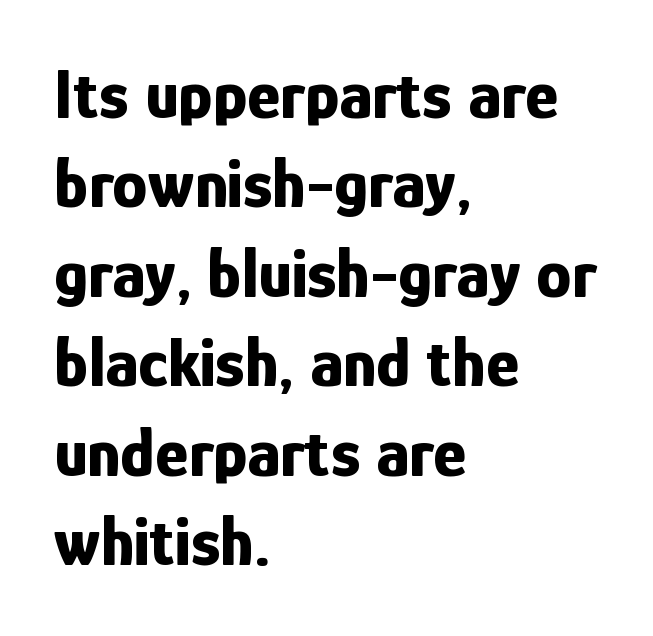
The image shows 71 px bold, condensed sans-serif type, upright; set left-aligned, normal line spacing (1.26x), normal letter spacing, not underlined; low stroke contrast and a medium x-height.
